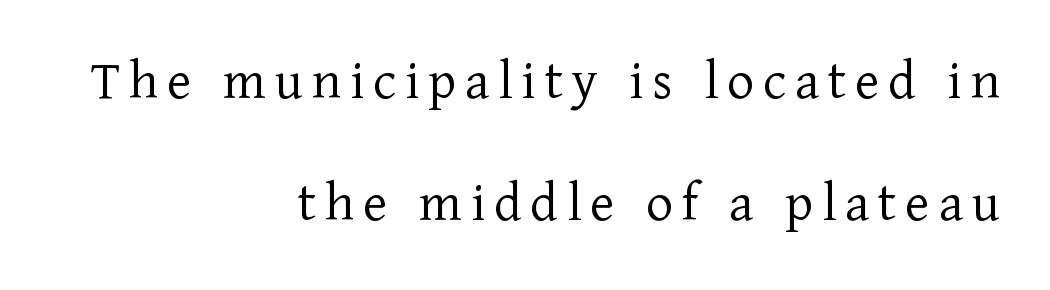
Q: Is the text bold? A: No.
Q: Is the text italic (slanted)? A: No, it is upright.
Q: Is the typeface a serif or a sans-serif typeface? A: Serif.
Q: Is the text underlined? A: No.
Q: How is the paragraph aligned? A: Right-aligned.
Q: Is the spacing between lines tight, normal or loose? A: Loose.
Q: Width (condensed, normal, or wide)? A: Normal.
Q: Stroke contrast? A: Low.
Q: x-height? A: Medium.
Q: Monospaced? A: No.
